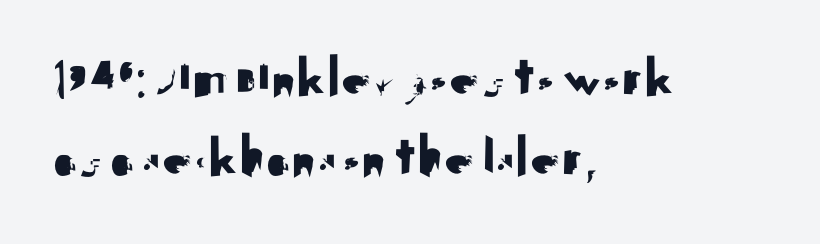
Q: Is the text italic (slanted)? A: No, it is upright.
Q: Is the typeface a serif or a sans-serif typeface? A: Sans-serif.
Q: Is the text underlined? A: No.
Q: How is the paragraph aligned? A: Left-aligned.
Q: Is the spacing between letters normal or unusually wide? A: Normal.
Q: Is the spacing between lines tight, normal or loose? A: Normal.
Q: Width (condensed, normal, or wide)? A: Normal.
Q: Stroke contrast? A: Medium.
Q: x-height? A: Small.
Q: Monospaced? A: No.
